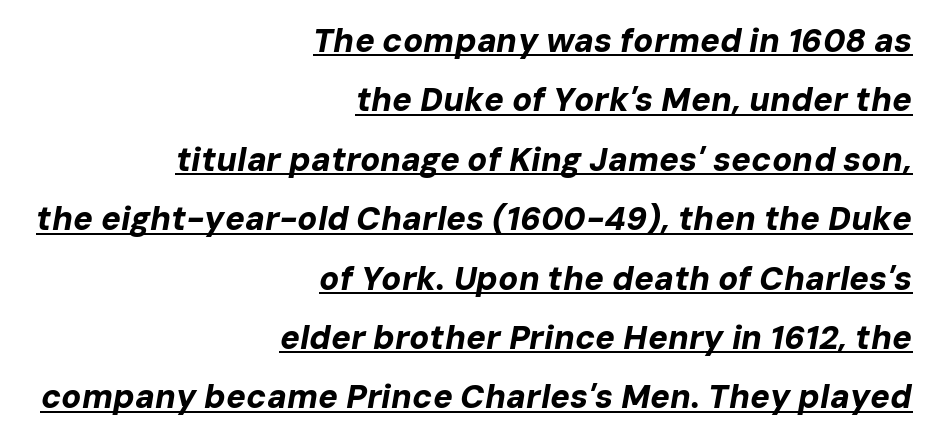
Spacing between characters is what you'd get straight out of the box. If you drew a line through each stem, it would be angled. The passage shown is typed in a proportional face where columns would drift. Notice how the passage keeps a crisp vertical edge on the right only. A continuous stroke trails under the words, as in a hyperlink. You'd pick this weight for a headline — it's a proper bold.
